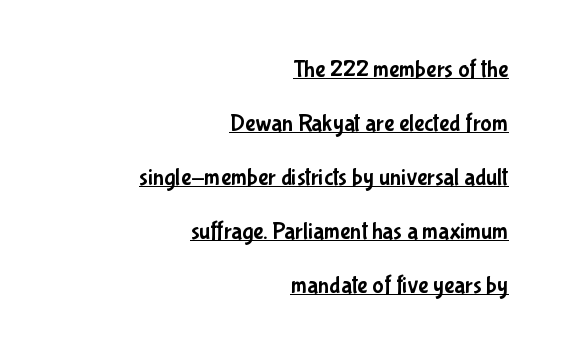
{"italic": "no", "underline": "yes", "align": "right", "line_spacing": "loose", "line_spacing_ratio": 2.25, "letter_spacing": "normal", "letter_spacing_em": 0.0, "glyph_px": 24}
